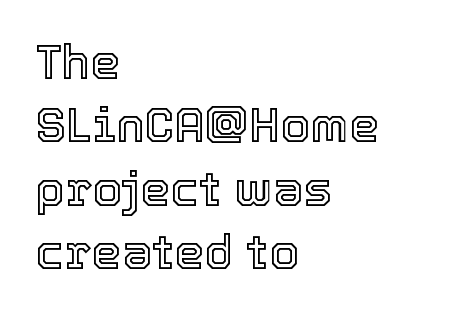
{"italic": "no", "width": "normal", "x_height": "medium", "monospaced": "no", "underline": "no", "align": "left", "line_spacing": "normal", "line_spacing_ratio": 1.32, "letter_spacing": "normal", "letter_spacing_em": 0.0, "glyph_px": 48}
